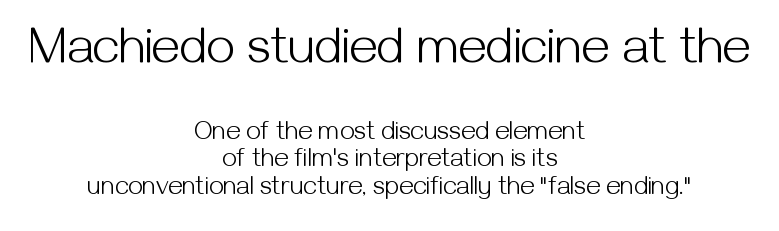
Successive baselines arrive quickly, one right under another. You can tell it's not italic because the verticals are truly vertical. Decoration check: the copy has no underline. Think standard paragraph weight, or any step lighter than that.
